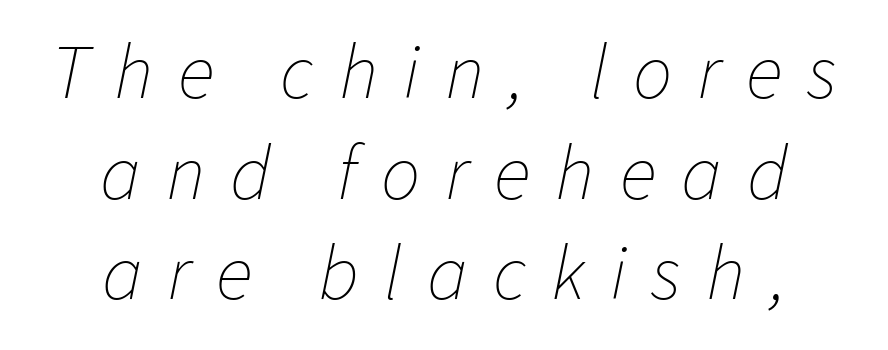
The image shows 78 px thin type, italic (leaning right); set centered, normal line spacing (1.29x), unusually wide letter spacing (+0.32 em), not underlined; low stroke contrast and a medium x-height.
